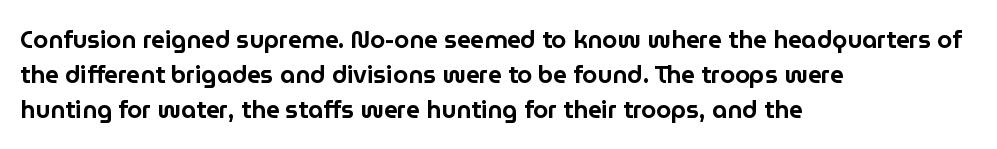
The image shows 24 px text type, upright; set left-aligned, normal line spacing (1.45x), normal letter spacing, not underlined.
